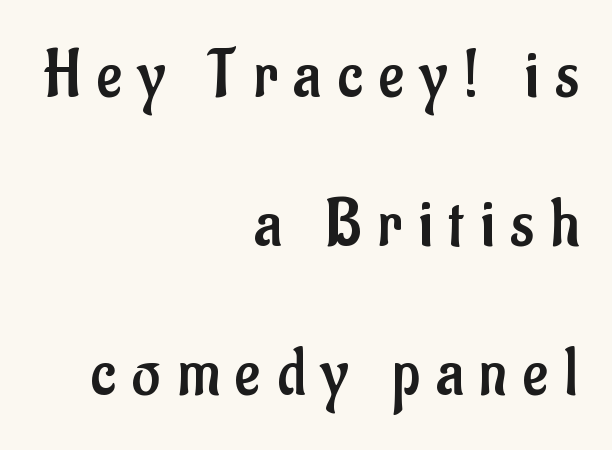
Caption: multi-line text, flush right, ragged left. The rendering shows plain stroke endings on the letterforms — a sans-serif design. Style check: upright. The space between consecutive lines is lavish.
